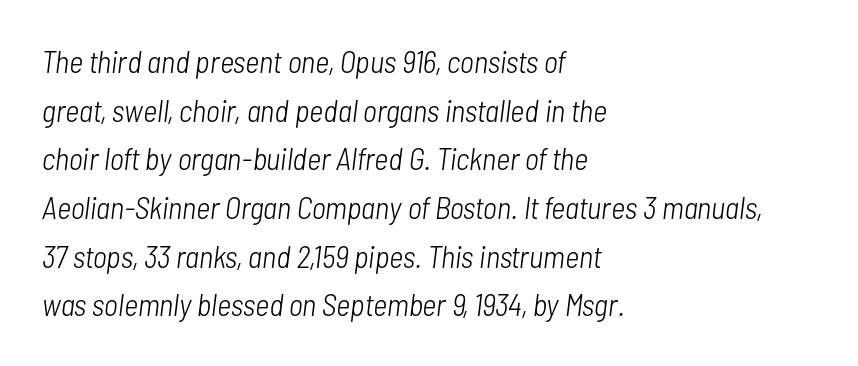
The image shows 31 px light, condensed type, italic (leaning right); set left-aligned, normal line spacing (1.57x), normal letter spacing, not underlined; low stroke contrast and a medium x-height.
